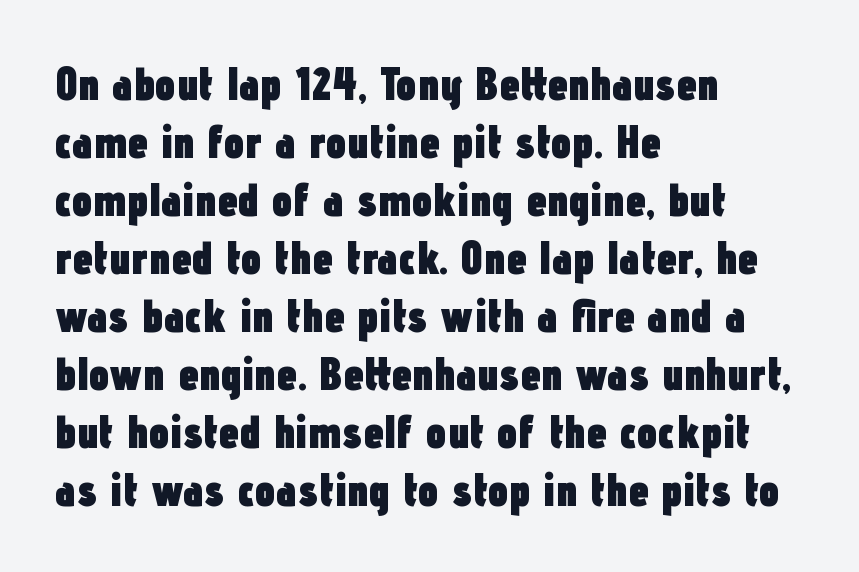
The image shows 46 px heavy, condensed sans-serif type, upright; set left-aligned, normal line spacing (1.26x), normal letter spacing, not underlined; low stroke contrast and a medium x-height.
